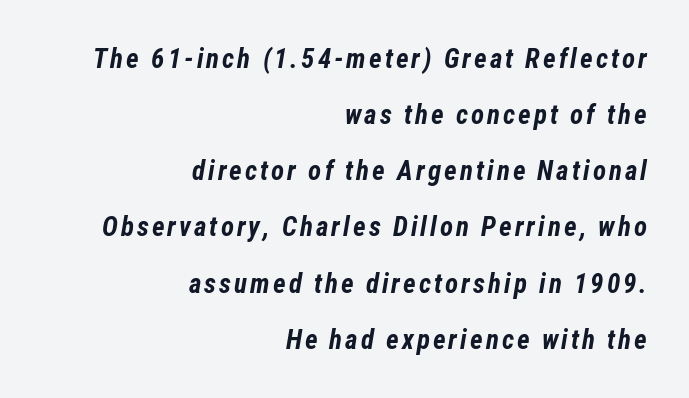
There's an unmistakable incline to the writing here. The setting favours the right margin, as signatures and pull-quotes sometimes do. Pretty heavy lettering here — definitely bold. The vertical gap from one line to the next is large.
